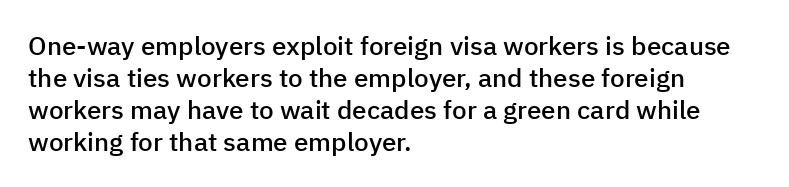
Each row of text sits above clean, open space. In CSS terms this would be text-align: left. Is the type bold? Partly — it's a semibold, heavier than regular but not fully bold. The font's upright variant was chosen for this text. Nothing unusual about the tracking: characters are spaced as the font intends.
